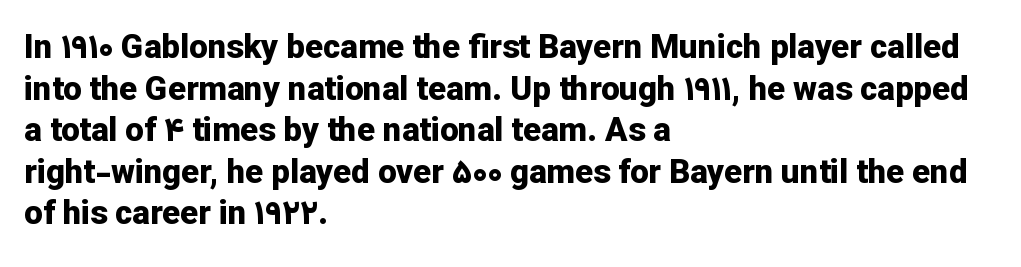
The image shows 33 px bold sans-serif type, upright; set left-aligned, normal line spacing (1.26x), normal letter spacing, not underlined; low stroke contrast and a medium x-height.
